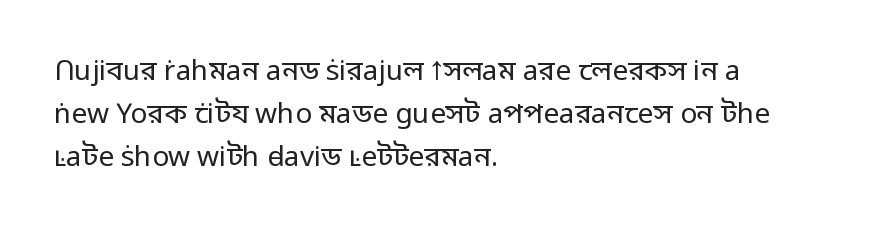
{"serif": "no", "italic": "no", "bold": "no", "weight": "regular", "width": "normal", "stroke_contrast": "low", "x_height": "medium", "monospaced": "no", "underline": "no", "align": "left", "line_spacing": "normal", "line_spacing_ratio": 1.53, "letter_spacing": "normal", "letter_spacing_em": 0.0, "glyph_px": 28}
